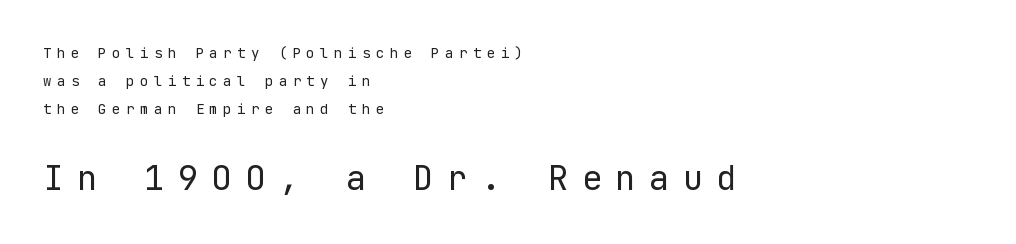
The image shows 34 px regular-weight sans-serif type, upright; set left-aligned, loose line spacing (2.01x), unusually wide letter spacing (+0.39 em), not underlined; the second (bottom) block is 2.43x larger; low stroke contrast and a medium x-height.
